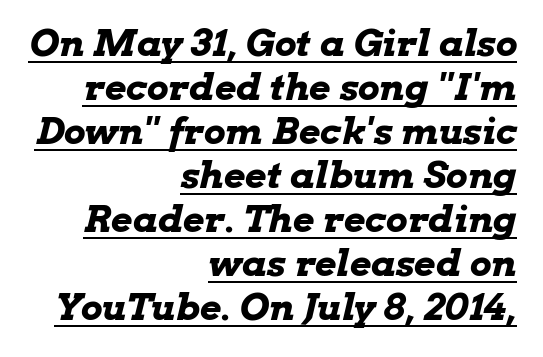
The image shows 37 px bold, wide type, italic (leaning right); set right-aligned, line spacing 1.19x, normal letter spacing, underlined; low stroke contrast and a medium x-height.
